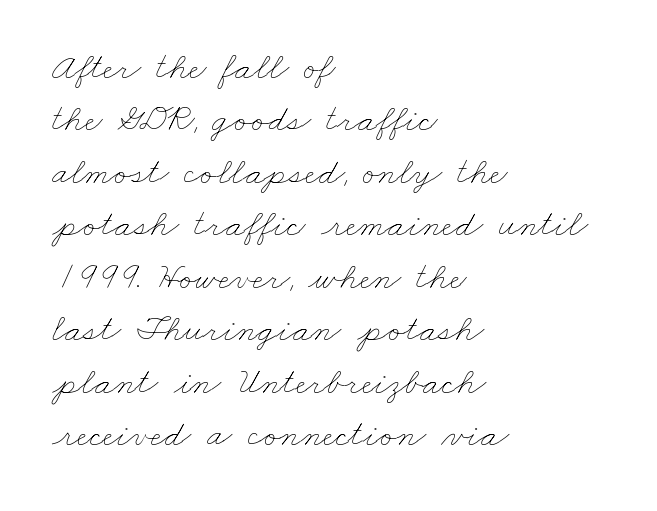
{"bold": "no", "weight": "thin", "width": "wide", "stroke_contrast": "low", "x_height": "small", "monospaced": "no", "underline": "no", "align": "left", "line_spacing": "normal", "line_spacing_ratio": 1.38, "letter_spacing": "normal", "letter_spacing_em": 0.0, "glyph_px": 38}
